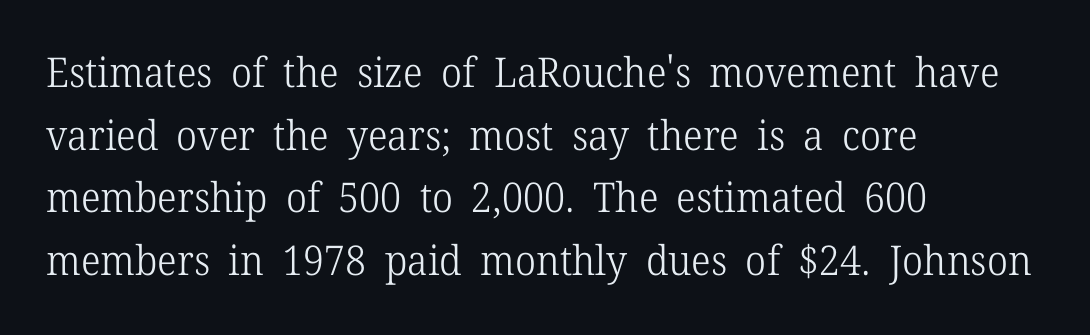
{"serif": "yes", "italic": "no", "bold": "no", "weight": "light", "width": "normal", "stroke_contrast": "low", "x_height": "medium", "monospaced": "no", "underline": "no", "align": "left", "line_spacing": "normal", "line_spacing_ratio": 1.53, "letter_spacing": "normal", "letter_spacing_em": 0.0, "glyph_px": 41}
